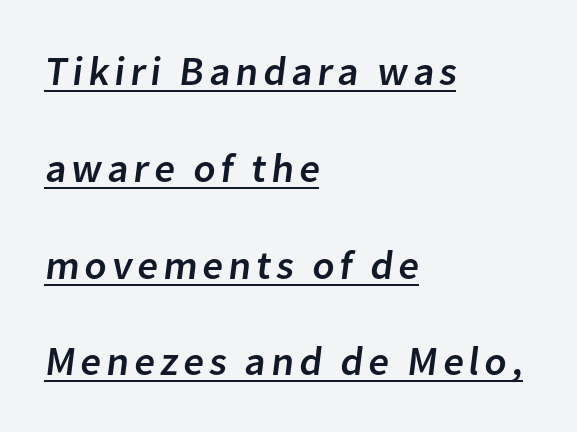
The image shows 41 px sans-serif type; set left-aligned, loose line spacing (2.36x), underlined; low stroke contrast and a medium x-height.
